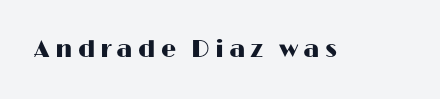
{"italic": "no", "underline": "no", "letter_spacing": "wide", "letter_spacing_em": 0.21, "glyph_px": 24}
